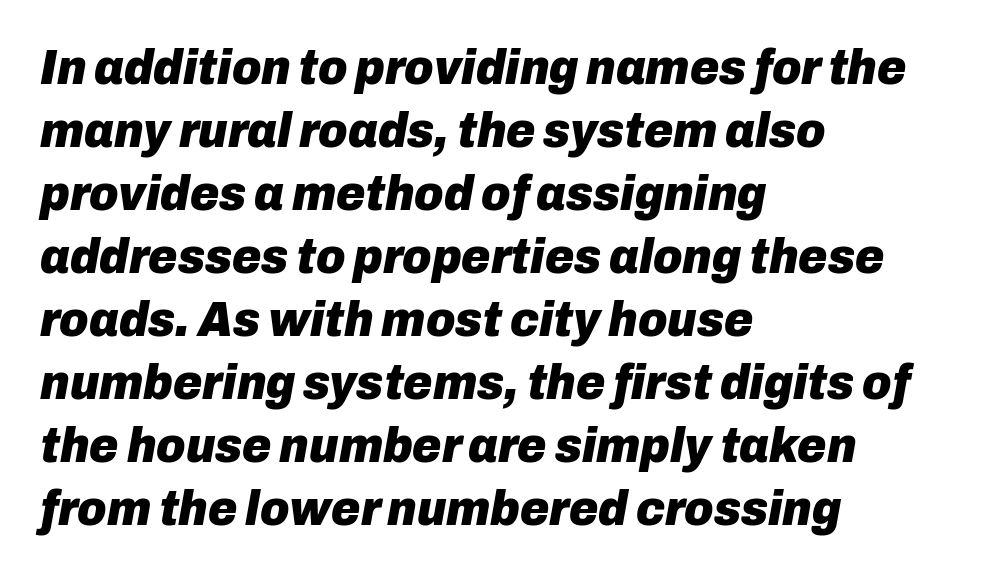
Q: Is the text bold? A: Yes.
Q: Is the text italic (slanted)? A: Yes, it leans right by about 10 degrees.
Q: Is the text underlined? A: No.
Q: How is the paragraph aligned? A: Left-aligned.
Q: Is the spacing between letters normal or unusually wide? A: Normal.
Q: Is the spacing between lines tight, normal or loose? A: Normal.
Q: Width (condensed, normal, or wide)? A: Normal.
Q: Stroke contrast? A: Low.
Q: x-height? A: Medium.
Q: Monospaced? A: No.
